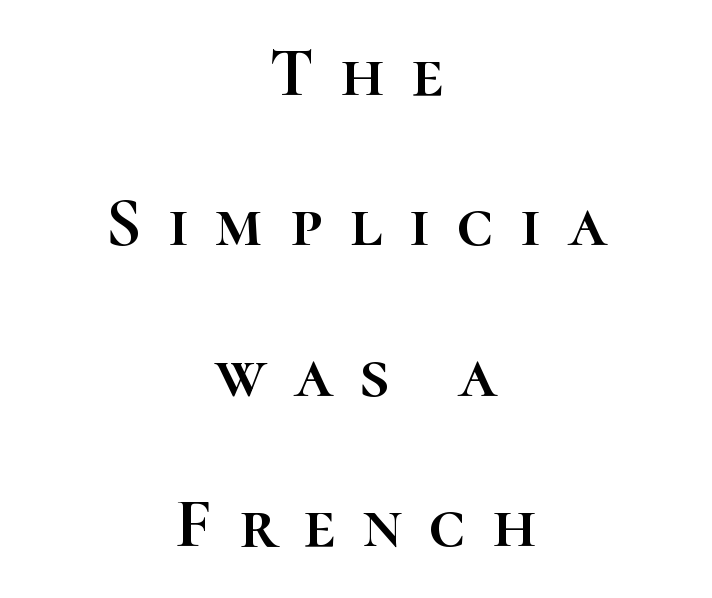
Rule under the text: the space is simply empty. How would I describe the line gaps? Wide and relaxed. Spacing verdict: proportional, widths tailored to each character. In terms of posture, this sample is upright. Neither beginnings nor endings align; midpoints do. In terms of letterspacing, this is a distinctly airy, spread setting.
